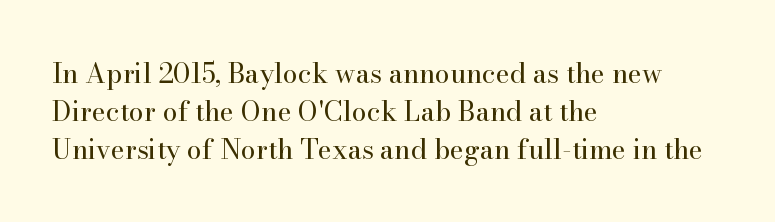
The image shows 27 px text type, upright; set left-aligned, normal line spacing (1.4x), normal letter spacing, not underlined.
